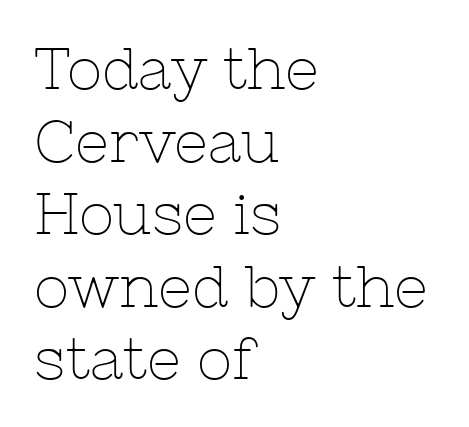
Letterform terminals end in serifs throughout the passage. Where is the straight margin? On the left. The weight would be labelled regular, book, light, or lighter still. The letters stand straight up with perfectly vertical stems. Default kerning and tracking; the words read as compact shapes.
